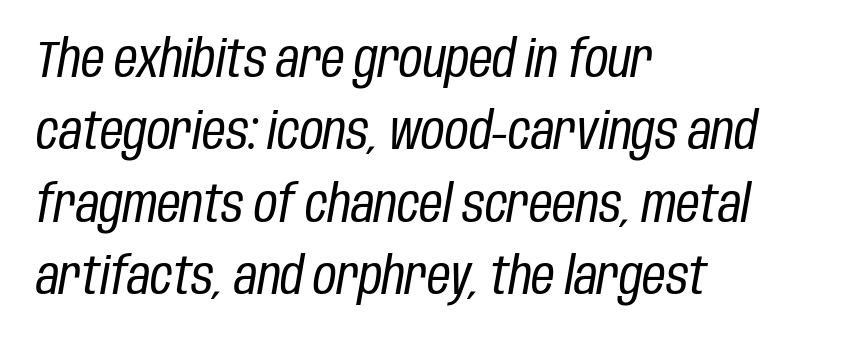
Q: Is the text bold? A: No.
Q: Is the text italic (slanted)? A: Yes, it leans right by about 10 degrees.
Q: Is the text underlined? A: No.
Q: How is the paragraph aligned? A: Left-aligned.
Q: Is the spacing between letters normal or unusually wide? A: Normal.
Q: Is the spacing between lines tight, normal or loose? A: Normal.
Q: Width (condensed, normal, or wide)? A: Condensed.
Q: Stroke contrast? A: Low.
Q: x-height? A: Large.
Q: Monospaced? A: No.
